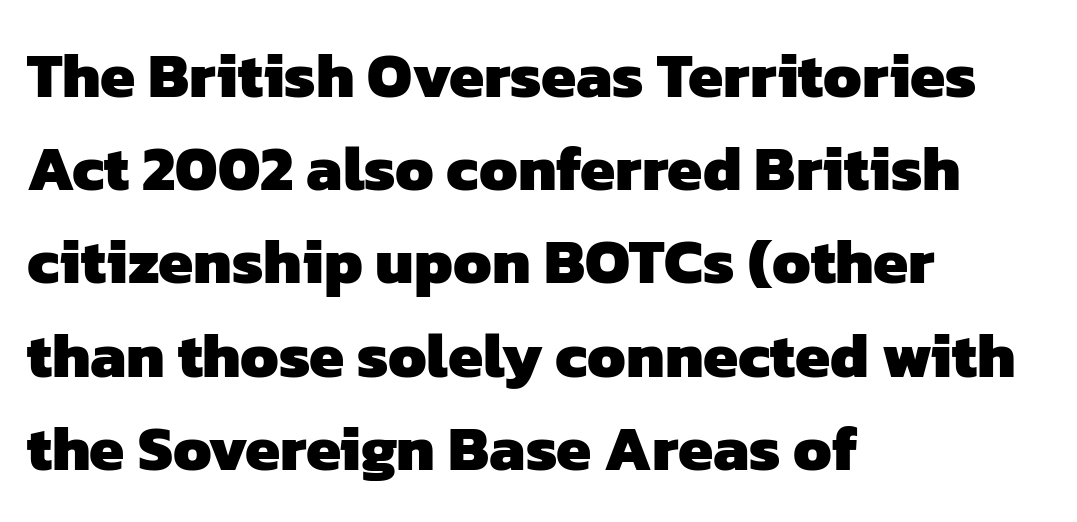
The image shows 63 px heavy sans-serif type; set left-aligned, normal line spacing (1.48x), normal letter spacing, not underlined; low stroke contrast and a medium x-height.
